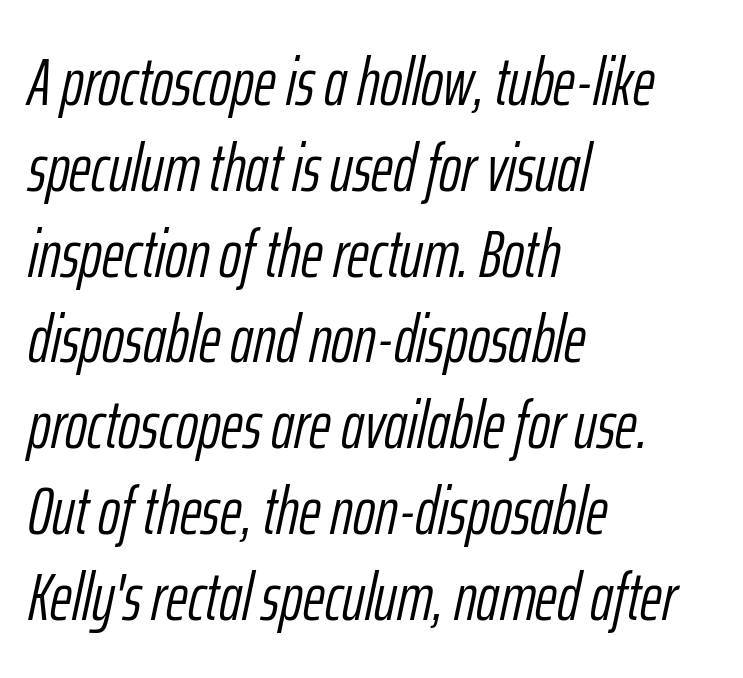
The strip under each line holds only bare page. Tall strokes in this sample are angled rather than plumb. This sample has the flowing, uneven cadence of proportional lettering. The passage shown has conventional tracking throughout. Where is the straight margin? On the left. Is this a heavy cut? Hardly; it is regular or lighter.
